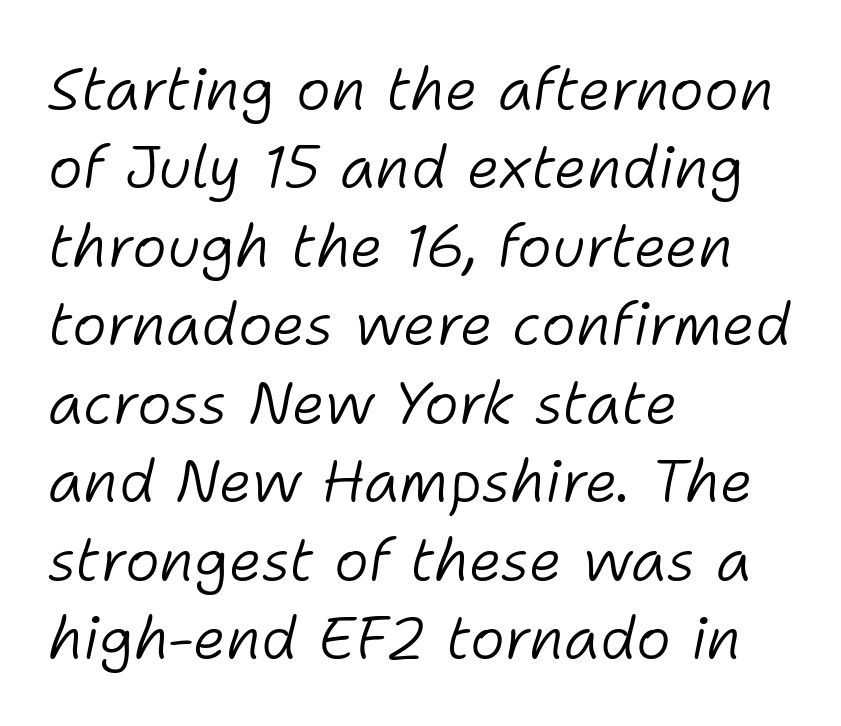
Q: Is the text bold? A: No.
Q: Is the text italic (slanted)? A: Yes, it leans right by about 11 degrees.
Q: Is the text underlined? A: No.
Q: How is the paragraph aligned? A: Left-aligned.
Q: Is the spacing between letters normal or unusually wide? A: Normal.
Q: Is the spacing between lines tight, normal or loose? A: Normal.
Q: Width (condensed, normal, or wide)? A: Normal.
Q: Stroke contrast? A: Low.
Q: x-height? A: Medium.
Q: Monospaced? A: No.
